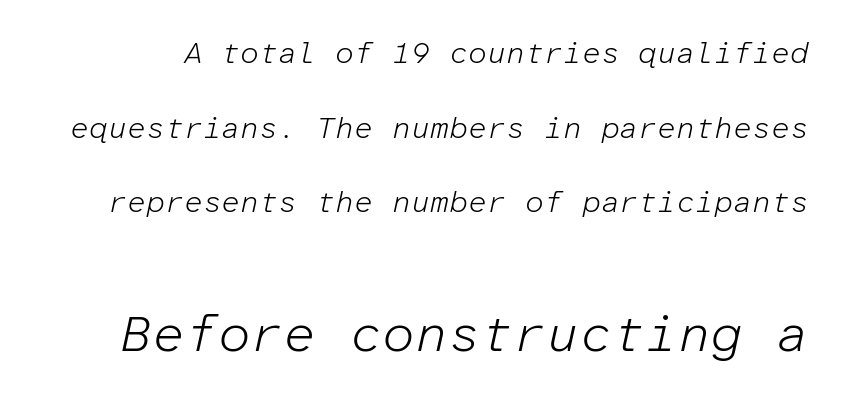
The leading is generous, giving the passage an open texture. Spacing between characters is what you'd get straight out of the box. The passage shown is not bold in any degree. Typesetter's note — lower block bumped up in size, upper block left smaller.
